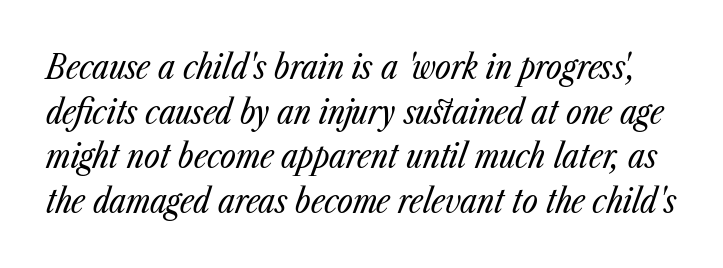
Q: Is the text bold? A: No.
Q: Is the text italic (slanted)? A: Yes, it leans right by about 23 degrees.
Q: Is the text underlined? A: No.
Q: Is the spacing between letters normal or unusually wide? A: Normal.
Q: Is the spacing between lines tight, normal or loose? A: Normal.
Q: Width (condensed, normal, or wide)? A: Condensed.
Q: Stroke contrast? A: Low.
Q: x-height? A: Medium.
Q: Monospaced? A: No.
